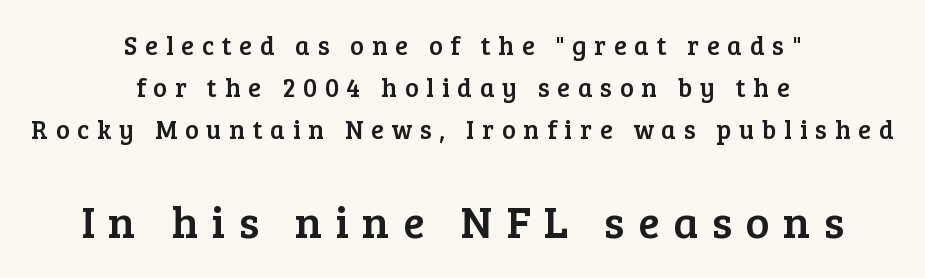
{"serif": "yes", "italic": "no", "width": "normal", "stroke_contrast": "low", "x_height": "medium", "monospaced": "no", "underline": "no", "align": "center", "line_spacing": "normal", "line_spacing_ratio": 1.61, "letter_spacing": "wide", "letter_spacing_em": 0.3, "larger_block": "second", "size_ratio": 1.73, "glyph_px": 45}
